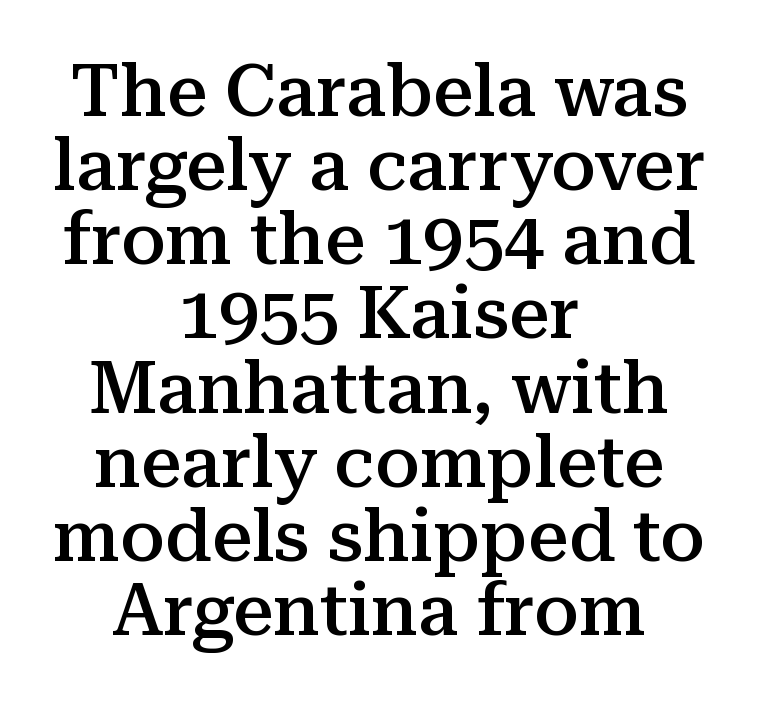
Q: Is the text bold? A: Semi-bold.
Q: Is the text italic (slanted)? A: No, it is upright.
Q: Is the typeface a serif or a sans-serif typeface? A: Serif.
Q: Is the text underlined? A: No.
Q: How is the paragraph aligned? A: Centered.
Q: Is the spacing between letters normal or unusually wide? A: Normal.
Q: Is the spacing between lines tight, normal or loose? A: Tight.
Q: Width (condensed, normal, or wide)? A: Normal.
Q: Stroke contrast? A: Medium.
Q: x-height? A: Medium.
Q: Monospaced? A: No.
